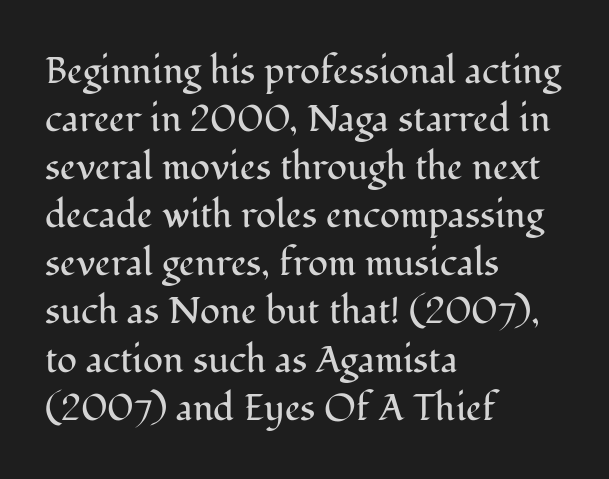
Q: Is the text bold? A: No.
Q: Is the text italic (slanted)? A: No, it is upright.
Q: Is the typeface a serif or a sans-serif typeface? A: Serif.
Q: Is the text underlined? A: No.
Q: How is the paragraph aligned? A: Left-aligned.
Q: Is the spacing between letters normal or unusually wide? A: Normal.
Q: Is the spacing between lines tight, normal or loose? A: Normal.
Q: Width (condensed, normal, or wide)? A: Normal.
Q: Stroke contrast? A: Medium.
Q: x-height? A: Medium.
Q: Monospaced? A: No.
